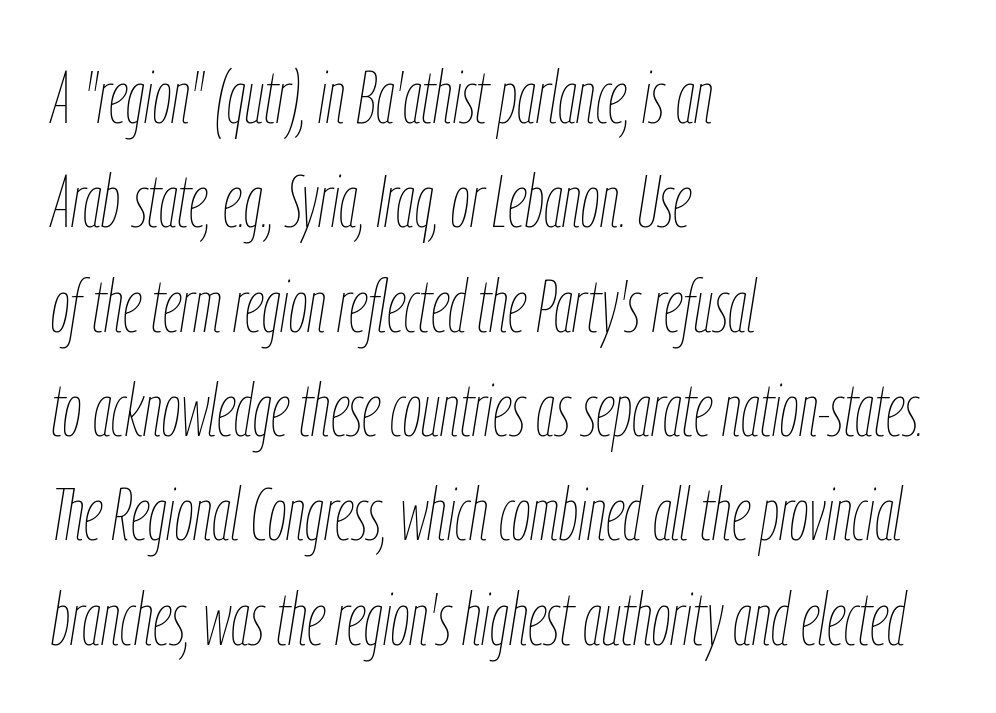
{"italic": "yes", "lean": "right", "slant_degrees": 9, "bold": "no", "weight": "thin", "width": "condensed", "stroke_contrast": "low", "x_height": "medium", "monospaced": "no", "underline": "no", "align": "left", "line_spacing": "normal", "line_spacing_ratio": 1.41, "letter_spacing": "normal", "letter_spacing_em": 0.0, "glyph_px": 74}
